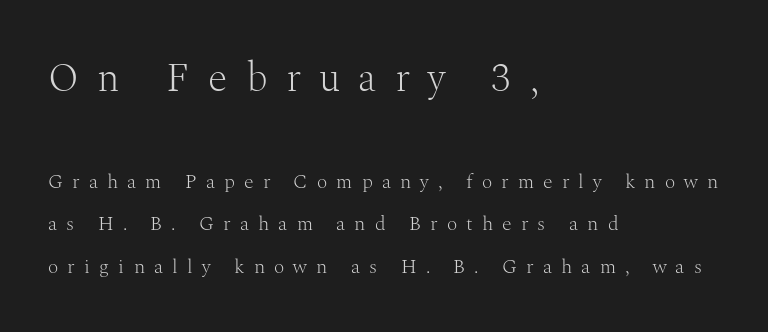
Q: Is the text bold? A: No.
Q: Is the text italic (slanted)? A: No, it is upright.
Q: Is the typeface a serif or a sans-serif typeface? A: Serif.
Q: Is the text underlined? A: No.
Q: How is the paragraph aligned? A: Left-aligned.
Q: Is the spacing between letters normal or unusually wide? A: Unusually wide.
Q: Is the spacing between lines tight, normal or loose? A: Loose.
Q: Which block of text is set in a larger size, the first (top) or the second (bottom)? A: The first (top) one.
Q: Width (condensed, normal, or wide)? A: Normal.
Q: Stroke contrast? A: Medium.
Q: x-height? A: Medium.
Q: Monospaced? A: No.
